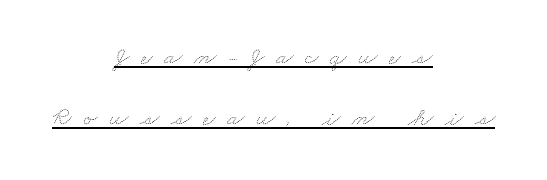
{"bold": "no", "underline": "yes", "align": "center", "line_spacing": "loose", "line_spacing_ratio": 2.34, "letter_spacing": "wide", "letter_spacing_em": 0.45, "glyph_px": 26}
